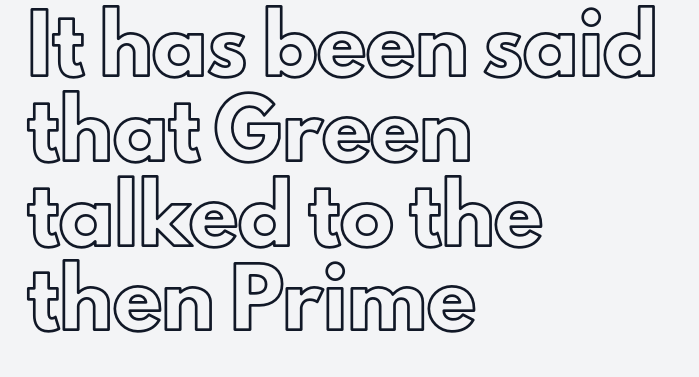
Q: Is the text italic (slanted)? A: No, it is upright.
Q: Is the text underlined? A: No.
Q: How is the paragraph aligned? A: Left-aligned.
Q: Is the spacing between letters normal or unusually wide? A: Normal.
Q: Is the spacing between lines tight, normal or loose? A: Normal.
Q: Width (condensed, normal, or wide)? A: Normal.
Q: x-height? A: Small.
Q: Monospaced? A: No.
